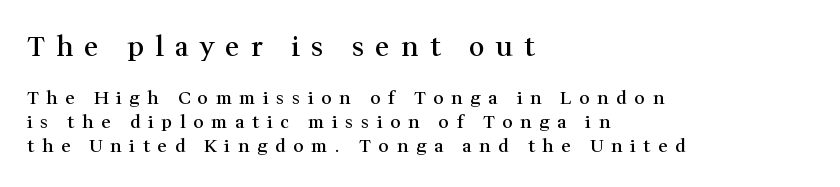
Casual observation: everything's shoved over to the left. The earlier block is typeset at a bigger size than the later block. Ordinary non-slanted type is in use. Glyph-to-glyph distance is far greater than everyday printed text.
